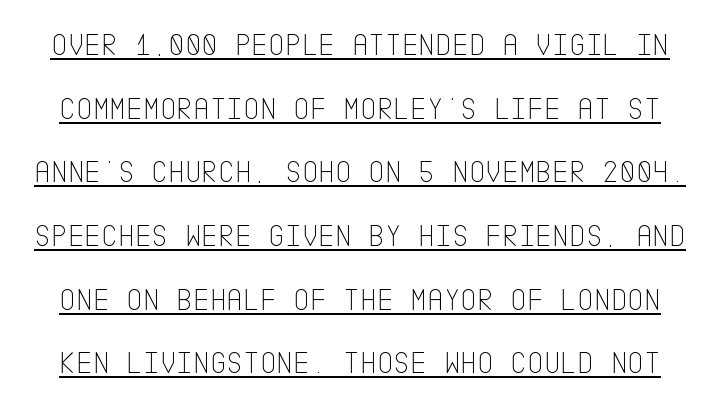
The image shows 32 px thin, condensed sans-serif type, upright; set loose line spacing (1.99x), normal letter spacing, underlined; low stroke contrast and a large x-height.
